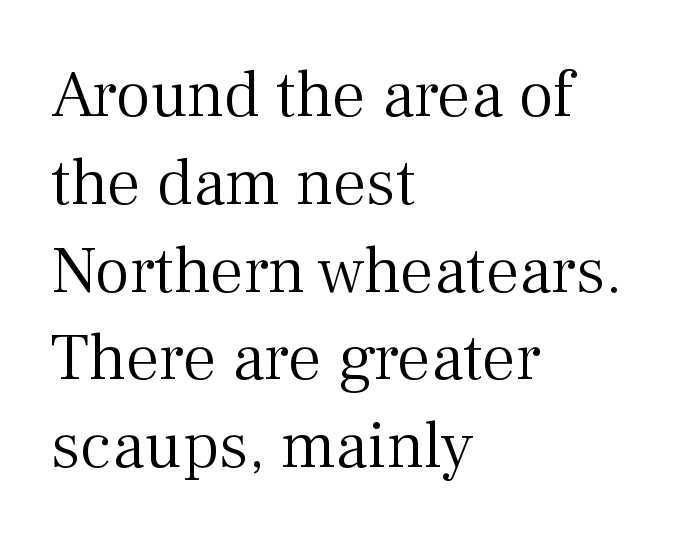
Q: Is the text bold? A: No.
Q: Is the text italic (slanted)? A: No, it is upright.
Q: Is the typeface a serif or a sans-serif typeface? A: Serif.
Q: Is the text underlined? A: No.
Q: How is the paragraph aligned? A: Left-aligned.
Q: Is the spacing between letters normal or unusually wide? A: Normal.
Q: Is the spacing between lines tight, normal or loose? A: Normal.
Q: Width (condensed, normal, or wide)? A: Normal.
Q: Stroke contrast? A: Medium.
Q: x-height? A: Medium.
Q: Monospaced? A: No.
